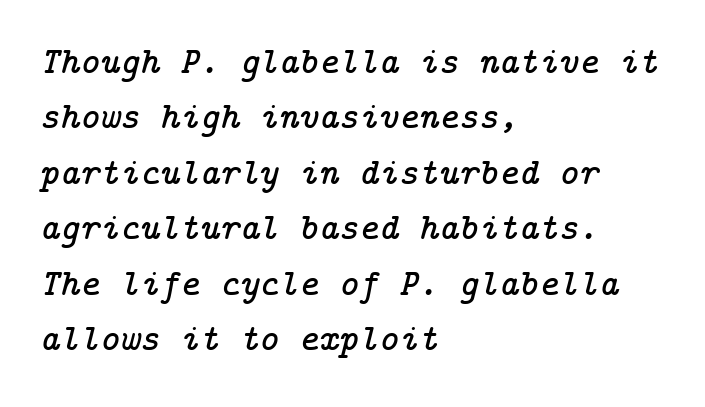
{"serif": "yes", "italic": "yes", "lean": "right", "slant_degrees": 14, "width": "normal", "stroke_contrast": "low", "x_height": "medium", "underline": "no", "align": "left", "line_spacing": "normal", "line_spacing_ratio": 1.46, "letter_spacing": "normal", "letter_spacing_em": 0.0, "glyph_px": 38}
